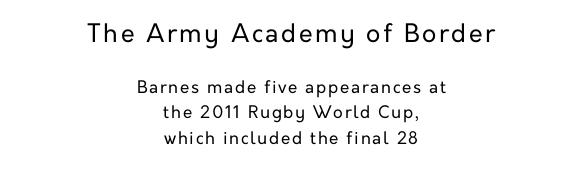
{"italic": "no", "bold": "no", "underline": "no", "align": "center", "line_spacing": "normal", "line_spacing_ratio": 1.51, "larger_block": "first", "size_ratio": 1.47, "glyph_px": 25}
